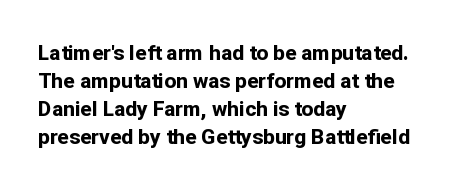
{"italic": "no", "bold": "yes", "underline": "no", "align": "left", "line_spacing": "normal", "line_spacing_ratio": 1.33, "letter_spacing": "normal", "letter_spacing_em": 0.0, "glyph_px": 21}
